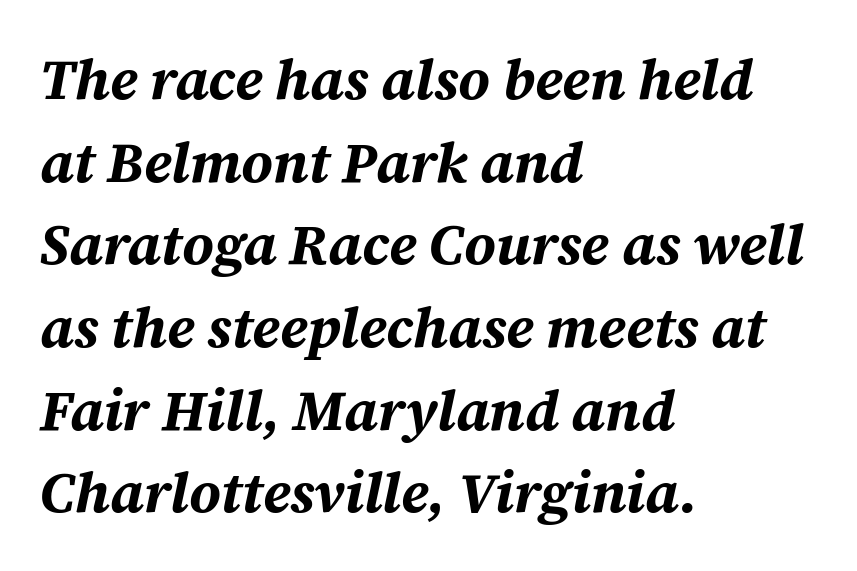
Q: Is the text bold? A: Yes.
Q: Is the text italic (slanted)? A: Yes, it leans right by about 12 degrees.
Q: Is the text underlined? A: No.
Q: How is the paragraph aligned? A: Left-aligned.
Q: Is the spacing between letters normal or unusually wide? A: Normal.
Q: Is the spacing between lines tight, normal or loose? A: Normal.
Q: Width (condensed, normal, or wide)? A: Normal.
Q: Stroke contrast? A: Medium.
Q: x-height? A: Medium.
Q: Monospaced? A: No.
